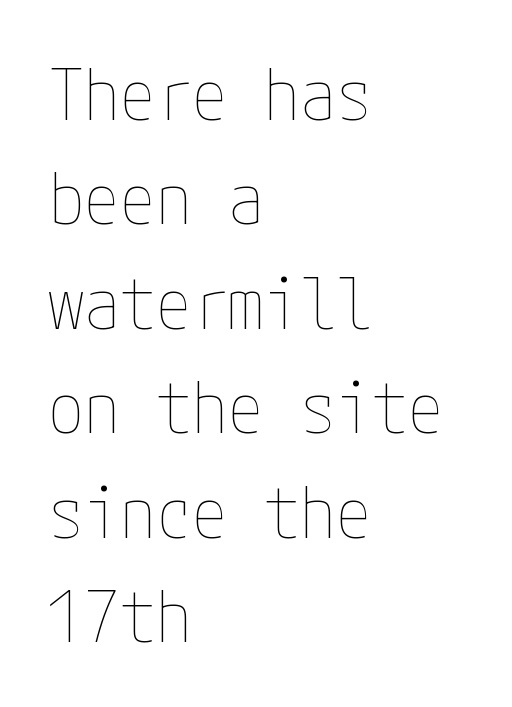
The foot of each line stays bare and open. Stems and bowls with no extra thickness — not bold. This block has exactly the height ordinary leading produces. If you drew a line through each stem, it would be perfectly vertical. Where is the straight margin? On the left. The type is set solid horizontally, with unmodified tracking.
